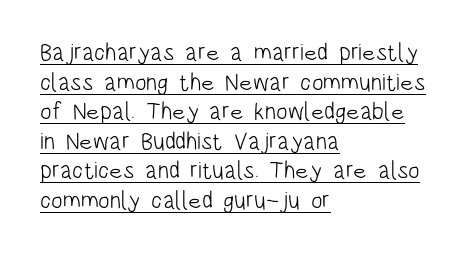
Q: Is the text bold? A: No.
Q: Is the text italic (slanted)? A: No, it is upright.
Q: Is the text underlined? A: Yes.
Q: How is the paragraph aligned? A: Left-aligned.
Q: Is the spacing between letters normal or unusually wide? A: Normal.
